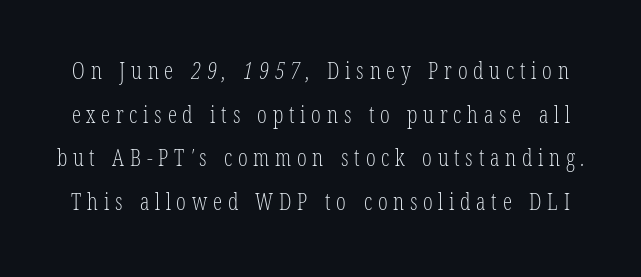
The image shows 23 px text type; set loose line spacing (1.9x), unusually wide letter spacing (+0.25 em), not underlined.
